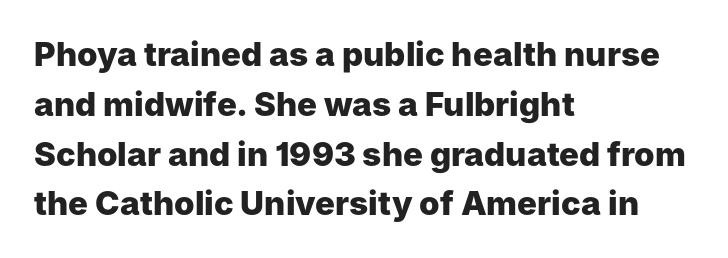
{"serif": "no", "italic": "no", "bold": "yes", "weight": "heavy", "width": "normal", "stroke_contrast": "low", "x_height": "medium", "monospaced": "no", "underline": "no", "align": "left", "line_spacing": "normal", "line_spacing_ratio": 1.51, "letter_spacing": "normal", "letter_spacing_em": 0.0, "glyph_px": 33}
